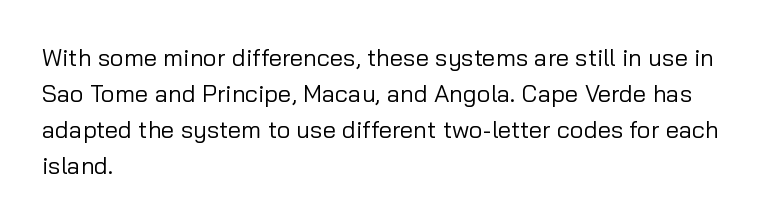
Q: Is the text bold? A: No.
Q: Is the text italic (slanted)? A: No, it is upright.
Q: Is the text underlined? A: No.
Q: How is the paragraph aligned? A: Left-aligned.
Q: Is the spacing between letters normal or unusually wide? A: Normal.
Q: Is the spacing between lines tight, normal or loose? A: Normal.
